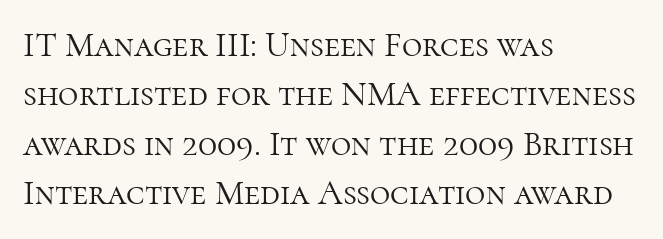
The image shows 35 px light serif type, upright; set left-aligned, normal line spacing (1.41x), normal letter spacing, not underlined; high stroke contrast and a medium x-height.
